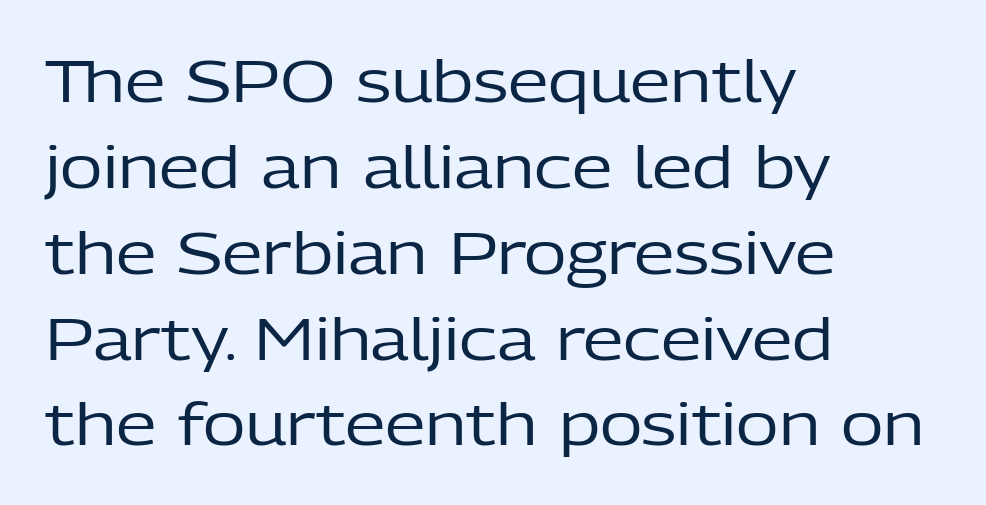
The image shows 58 px regular-weight sans-serif type, upright; set left-aligned, normal line spacing (1.48x), normal letter spacing, not underlined; low stroke contrast and a medium x-height.
